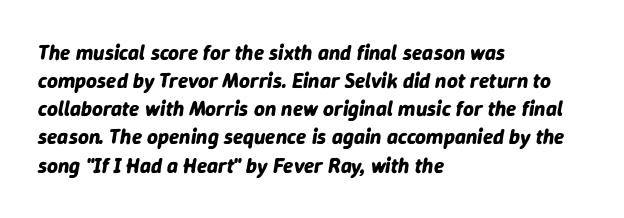
The image shows 21 px bold type, italic (leaning right); set left-aligned, normal line spacing (1.34x), normal letter spacing, not underlined.
